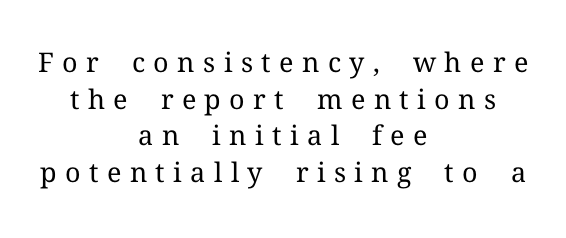
Q: Is the text bold? A: No.
Q: Is the text italic (slanted)? A: No, it is upright.
Q: Is the text underlined? A: No.
Q: How is the paragraph aligned? A: Centered.
Q: Is the spacing between letters normal or unusually wide? A: Unusually wide.
Q: Is the spacing between lines tight, normal or loose? A: Normal.
